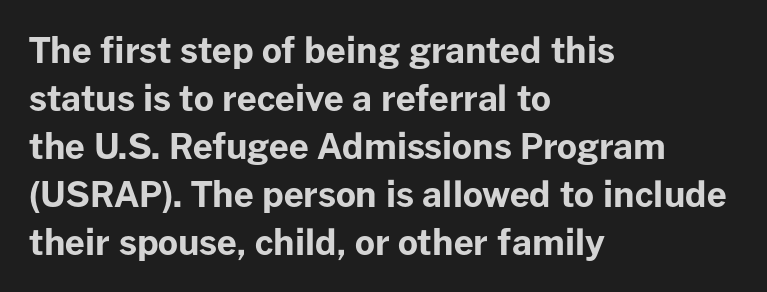
{"serif": "no", "italic": "no", "bold": "yes", "weight": "bold", "width": "normal", "stroke_contrast": "low", "x_height": "medium", "monospaced": "no", "underline": "no", "align": "left", "line_spacing": "normal", "line_spacing_ratio": 1.37, "letter_spacing": "normal", "letter_spacing_em": 0.0, "glyph_px": 35}
